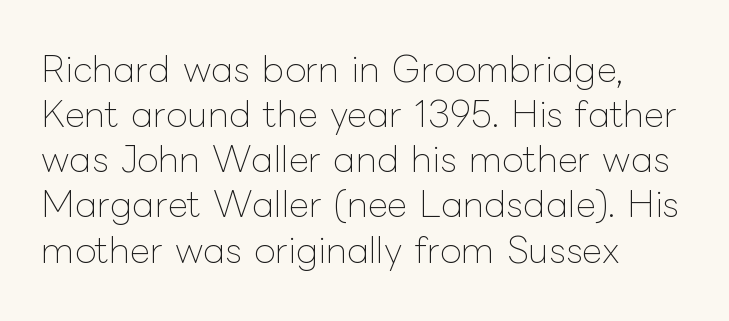
{"italic": "no", "bold": "no", "weight": "thin", "width": "normal", "stroke_contrast": "low", "x_height": "medium", "monospaced": "no", "underline": "no", "align": "left", "line_spacing": "normal", "line_spacing_ratio": 1.29, "letter_spacing": "normal", "letter_spacing_em": 0.0, "glyph_px": 35}
